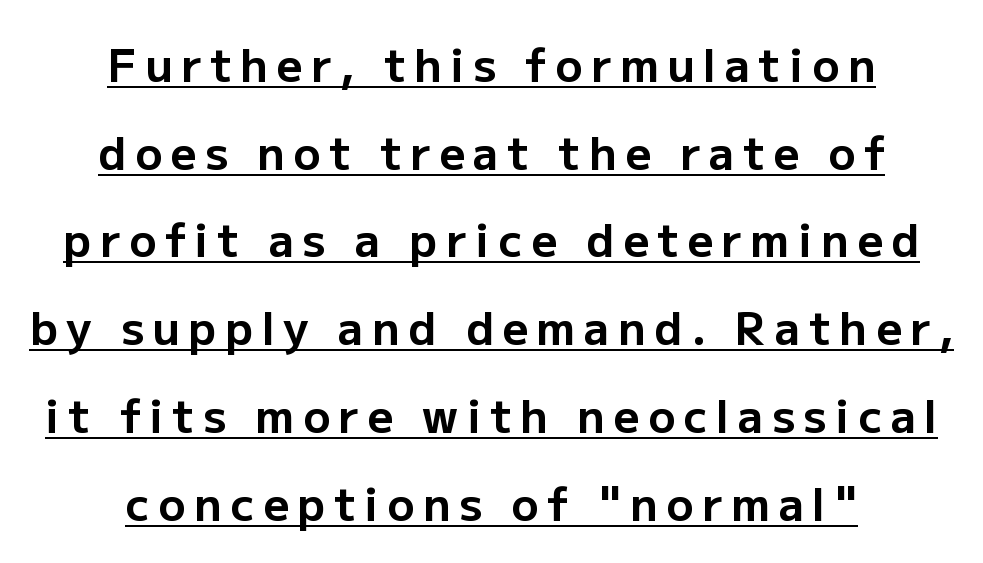
The image shows 45 px bold sans-serif type, upright; set centered, loose line spacing (1.95x), underlined; low stroke contrast and a medium x-height.
